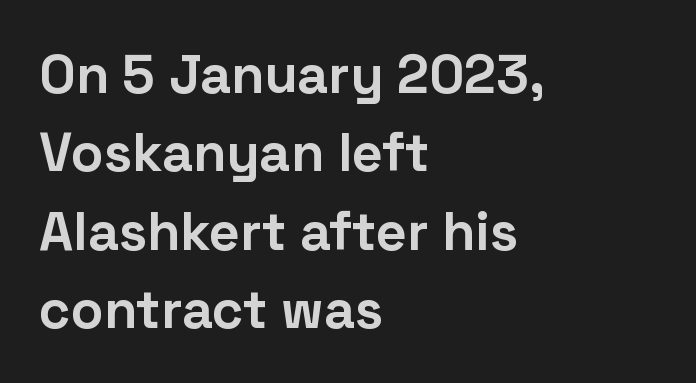
The image shows 54 px bold sans-serif type, upright; set left-aligned, normal line spacing (1.45x), normal letter spacing, not underlined; low stroke contrast and a medium x-height.
